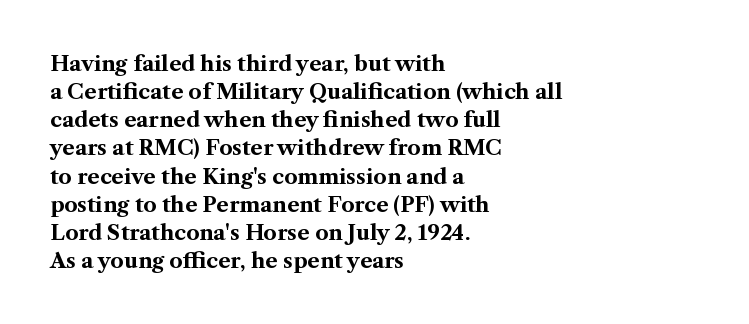
Anything drawn beneath the words? Only blank space. Evenly set lines give the paragraph a standard silhouette. In CSS terms this would be text-align: left. The font's upright variant was chosen for this text. Strokes here are thick enough to call this a true bold.
